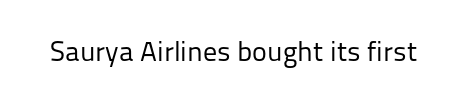
The specimen omits any rule beneath the text block's lines. Short note: letters normally spaced. Vertical strokes here are truly vertical. Note the varied advance widths — an 'i' is clearly narrower than an 'm'. The face used here is a sans, in the tradition of grotesques and geometrics.
